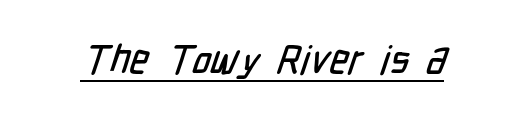
The image shows 40 px condensed sans-serif type; set normal letter spacing, underlined; low stroke contrast and a medium x-height.
